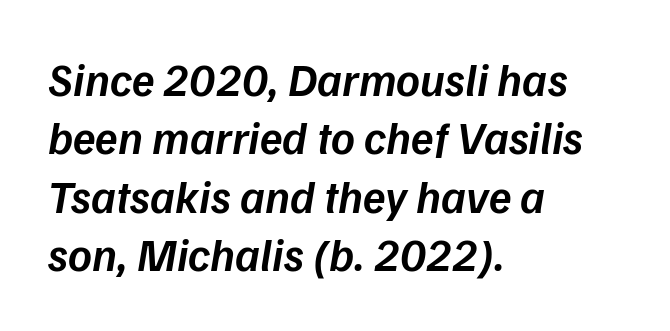
{"italic": "yes", "lean": "right", "slant_degrees": 9, "bold": "semi", "weight": "semibold", "width": "normal", "stroke_contrast": "low", "x_height": "medium", "monospaced": "no", "underline": "no", "align": "left", "line_spacing": "normal", "line_spacing_ratio": 1.27, "letter_spacing": "normal", "letter_spacing_em": 0.0, "glyph_px": 46}
